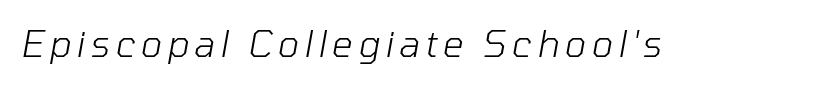
The specimen reads as italic at a glance. Do the characters align in a grid? No, the font is proportional. This reads as an unemphasized weight, regular at the heaviest. The passage shown is not underscored anywhere.
